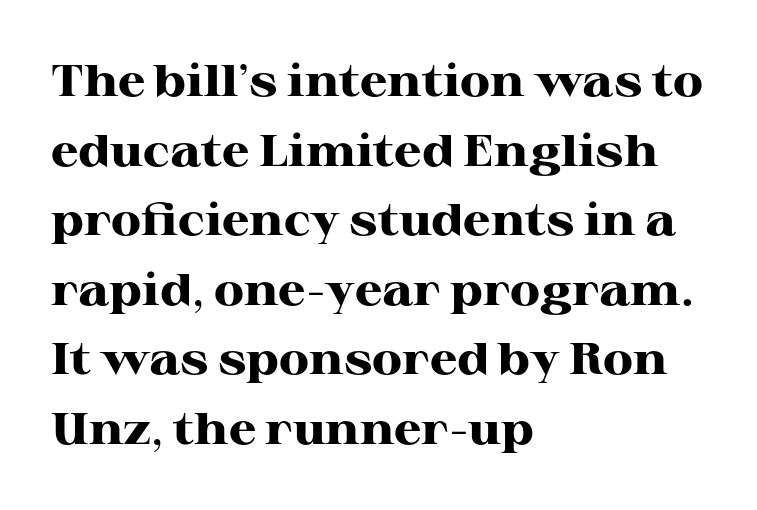
The gaps between neighbouring characters are ordinary and unremarkable. You could not count columns in this text — the font is proportionally spaced. Line beginnings align vertically; line endings do not. The axis of the letterforms is exactly vertical.
